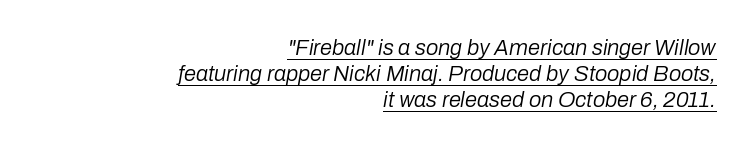
Q: Is the text bold? A: No.
Q: Is the text italic (slanted)? A: Yes, it leans right by about 10 degrees.
Q: Is the text underlined? A: Yes.
Q: How is the paragraph aligned? A: Right-aligned.
Q: Is the spacing between letters normal or unusually wide? A: Normal.
